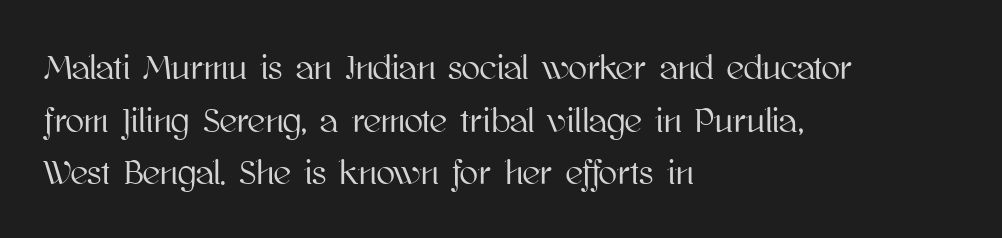
All the whitespace from short lines collects on the right. The specimen reads as upright at a glance. The rows are spaced the way most documents space them. Words appear dense and cohesive because spacing is normal. Just letters on the line, the space beneath them empty. The passage shown is typed in a proportional face where columns would drift.
